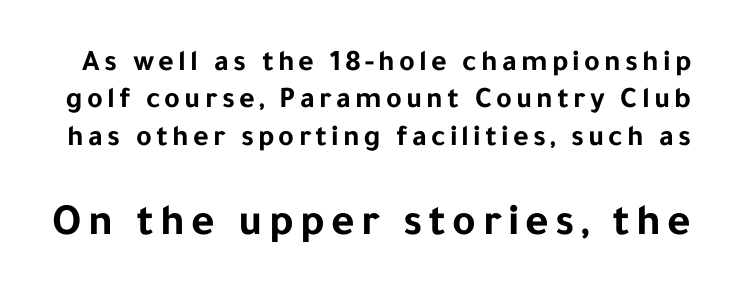
This is sans-serif lettering, the kind often seen on screens and signage. Letters rest on an invisible, unmarked baseline. These lines carry a lot of weight — the face is fully bold. Nope, not italic — everything's standing straight. Which of the two is more prominent by size? The second, at the bottom.
